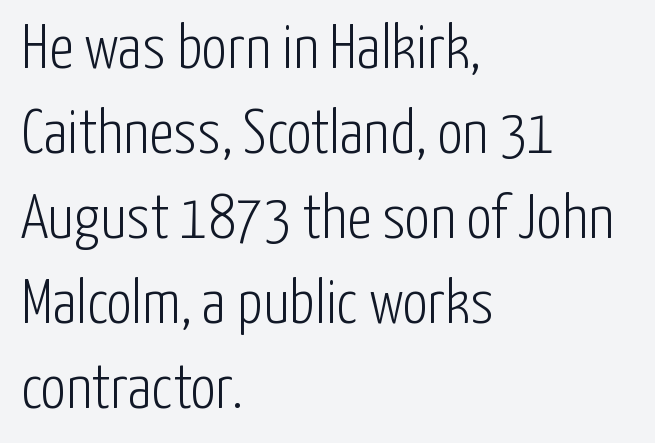
Q: Is the text bold? A: No.
Q: Is the text italic (slanted)? A: No, it is upright.
Q: Is the typeface a serif or a sans-serif typeface? A: Sans-serif.
Q: Is the text underlined? A: No.
Q: How is the paragraph aligned? A: Left-aligned.
Q: Is the spacing between letters normal or unusually wide? A: Normal.
Q: Is the spacing between lines tight, normal or loose? A: Normal.
Q: Width (condensed, normal, or wide)? A: Condensed.
Q: Stroke contrast? A: Low.
Q: x-height? A: Medium.
Q: Monospaced? A: No.
